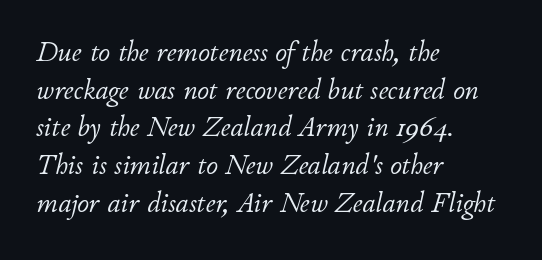
{"italic": "yes", "lean": "right", "slant_degrees": 11, "bold": "no", "weight": "light", "width": "normal", "stroke_contrast": "low", "x_height": "small", "monospaced": "no", "underline": "no", "align": "left", "line_spacing": "normal", "line_spacing_ratio": 1.3, "letter_spacing": "normal", "letter_spacing_em": 0.0, "glyph_px": 29}
